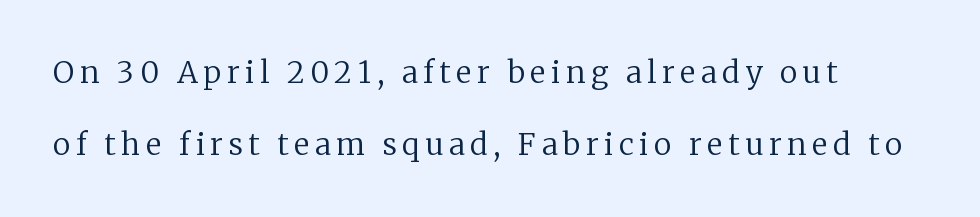
The image shows 30 px regular-weight serif type, upright; set left-aligned, loose line spacing (2.39x), not underlined; low stroke contrast and a medium x-height.
